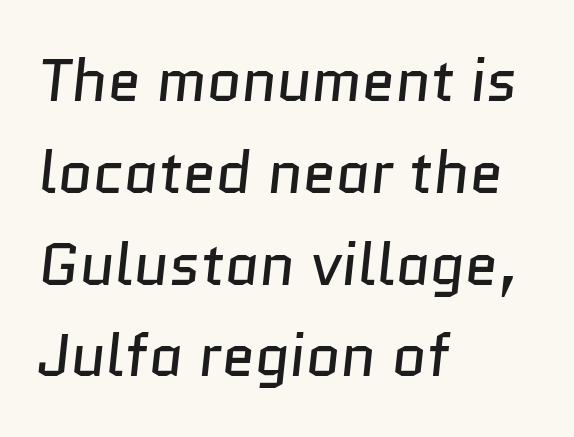
The image shows 60 px regular-weight sans-serif type; set left-aligned, normal line spacing (1.53x), normal letter spacing, not underlined; low stroke contrast and a medium x-height.
